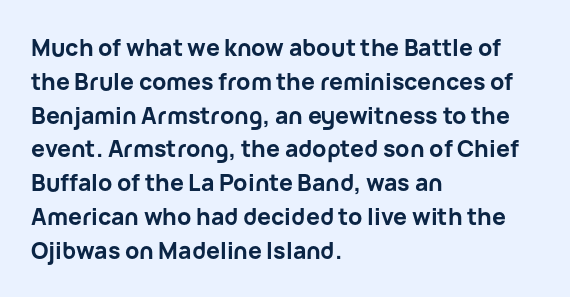
Bold? Absolutely — the strokes are thick and heavy. The setting favours the left margin, as ordinary paragraphs usually do. The font's upright variant was chosen for this text. A bare baseline throughout the passage. Vertical spacing — default.
